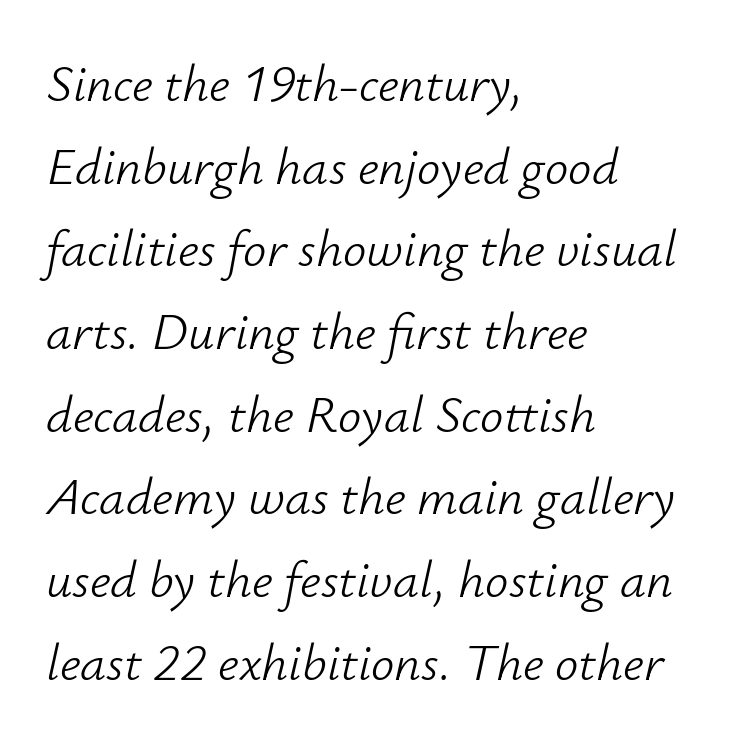
The image shows 52 px light type, italic (leaning right); set left-aligned, normal line spacing (1.59x), normal letter spacing, not underlined; low stroke contrast and a small x-height.
